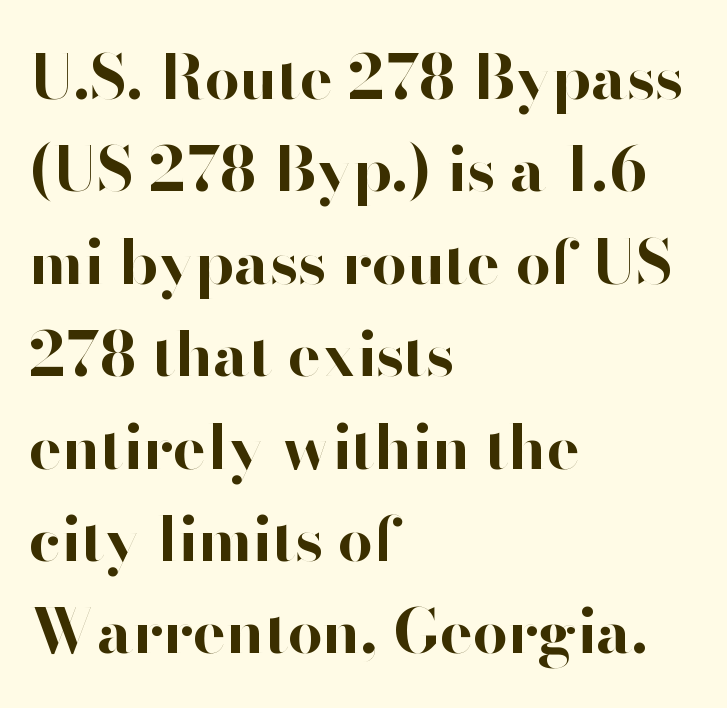
{"serif": "no", "italic": "no", "bold": "yes", "weight": "bold", "width": "normal", "stroke_contrast": "high", "x_height": "small", "monospaced": "no", "underline": "no", "align": "left", "line_spacing": "normal", "line_spacing_ratio": 1.49, "letter_spacing": "normal", "letter_spacing_em": 0.0, "glyph_px": 62}
